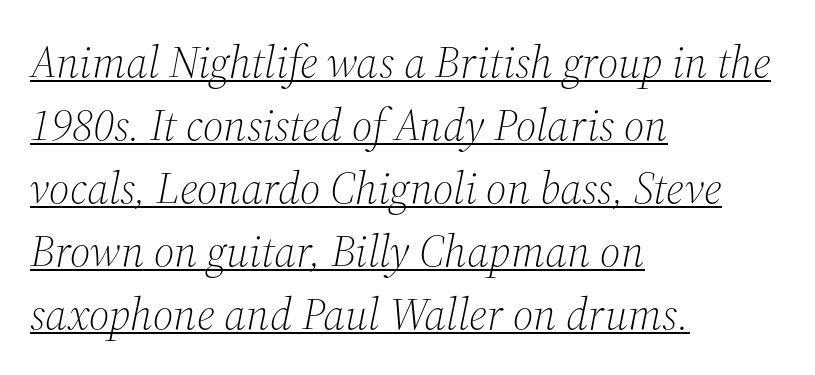
Think standard paragraph weight, or any step lighter than that. In CSS terms this would be text-align: left. Compared with typical paragraphs, the rows here are spaced about the same. Characters follow at the spacing the type designer built in. Observe the serifs anchoring each vertical stroke in this sample. It's the slanting kind of type.
